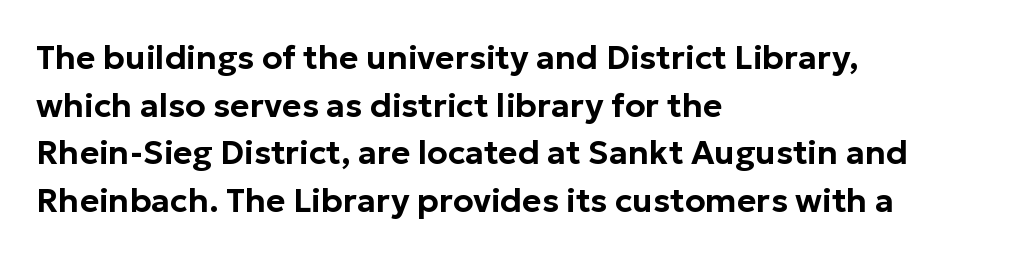
Q: Is the text italic (slanted)? A: No, it is upright.
Q: Is the typeface a serif or a sans-serif typeface? A: Sans-serif.
Q: Is the text underlined? A: No.
Q: How is the paragraph aligned? A: Left-aligned.
Q: Is the spacing between letters normal or unusually wide? A: Normal.
Q: Is the spacing between lines tight, normal or loose? A: Normal.
Q: Width (condensed, normal, or wide)? A: Normal.
Q: Stroke contrast? A: Low.
Q: x-height? A: Medium.
Q: Monospaced? A: No.
